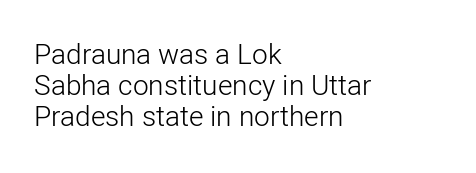
The image shows 28 px light sans-serif type, upright; set left-aligned, tight line spacing (1.11x), normal letter spacing, not underlined; low stroke contrast and a medium x-height.
